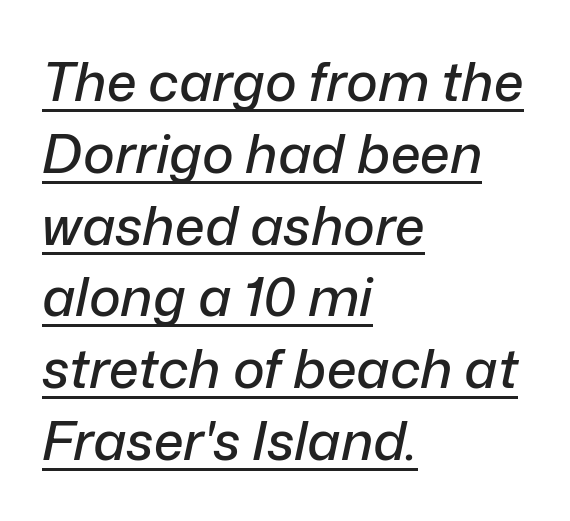
Typeset ragged right — the left edge is the straight one. Is there much room between lines? A standard amount, neither cramped nor airy. The passage shown leans; its letterforms are oblique. Spacing between characters is what you'd get straight out of the box.
